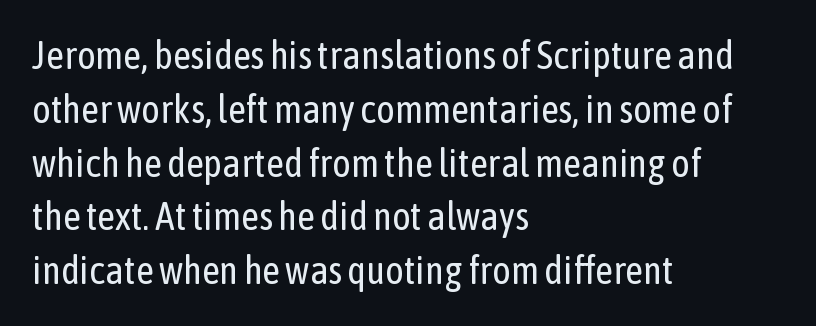
The image shows 39 px regular-weight, condensed sans-serif type, upright; set left-aligned, normal line spacing (1.38x), normal letter spacing, not underlined; low stroke contrast and a medium x-height.
